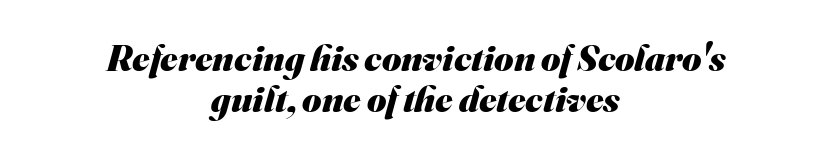
Q: Is the text bold? A: Yes.
Q: Is the typeface a serif or a sans-serif typeface? A: Sans-serif.
Q: Is the text underlined? A: No.
Q: How is the paragraph aligned? A: Centered.
Q: Is the spacing between letters normal or unusually wide? A: Normal.
Q: Is the spacing between lines tight, normal or loose? A: Tight.
Q: Width (condensed, normal, or wide)? A: Normal.
Q: Stroke contrast? A: Medium.
Q: x-height? A: Small.
Q: Monospaced? A: No.
